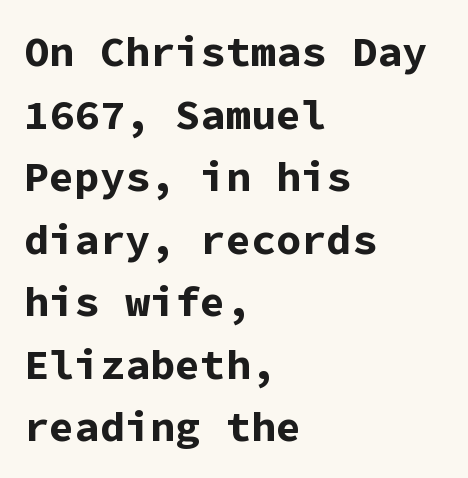
The image shows 42 px bold sans-serif type, upright, monospaced; set left-aligned, normal line spacing (1.49x), normal letter spacing, not underlined; low stroke contrast and a medium x-height.
